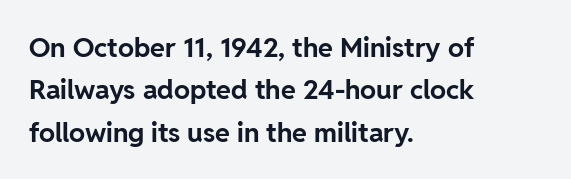
The image shows 27 px bold type, upright; set left-aligned, normal line spacing (1.57x), normal letter spacing, not underlined.
